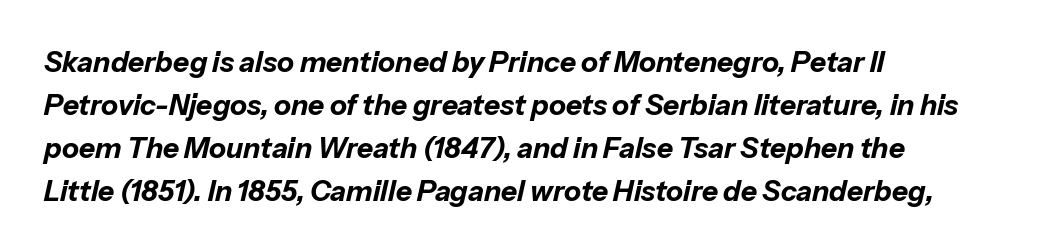
The image shows 28 px bold type, italic (leaning right); set left-aligned, normal line spacing (1.53x), normal letter spacing, not underlined; low stroke contrast and a medium x-height.
